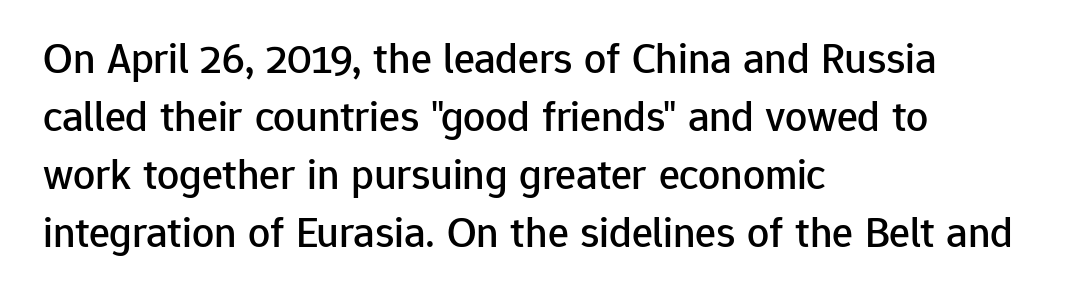
{"serif": "no", "italic": "no", "width": "normal", "stroke_contrast": "low", "x_height": "medium", "monospaced": "no", "underline": "no", "align": "left", "line_spacing": "normal", "line_spacing_ratio": 1.32, "letter_spacing": "normal", "letter_spacing_em": 0.0, "glyph_px": 44}
